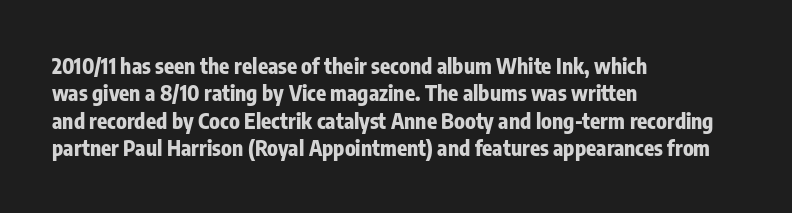
Q: Is the text bold? A: Yes.
Q: Is the text italic (slanted)? A: No, it is upright.
Q: Is the text underlined? A: No.
Q: How is the paragraph aligned? A: Left-aligned.
Q: Is the spacing between letters normal or unusually wide? A: Normal.
Q: Is the spacing between lines tight, normal or loose? A: Normal.
